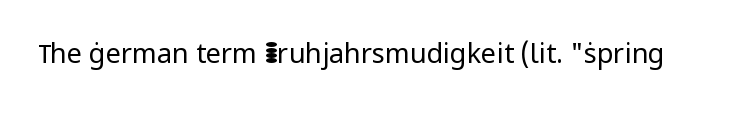
Q: Is the text bold? A: No.
Q: Is the text italic (slanted)? A: No, it is upright.
Q: Is the text underlined? A: No.
Q: Is the spacing between letters normal or unusually wide? A: Normal.
